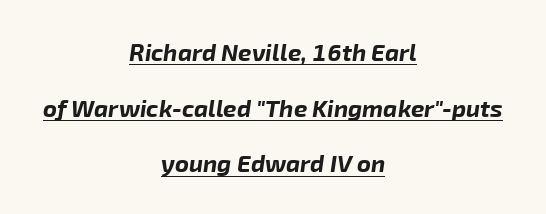
Visually the block forms a symmetrical silhouette, jagged on both flanks. The line texture is even and compact thanks to regular tracking. These words are printed bold, with thick strokes throughout. Students, observe the line beneath the letters — that is underlining.
